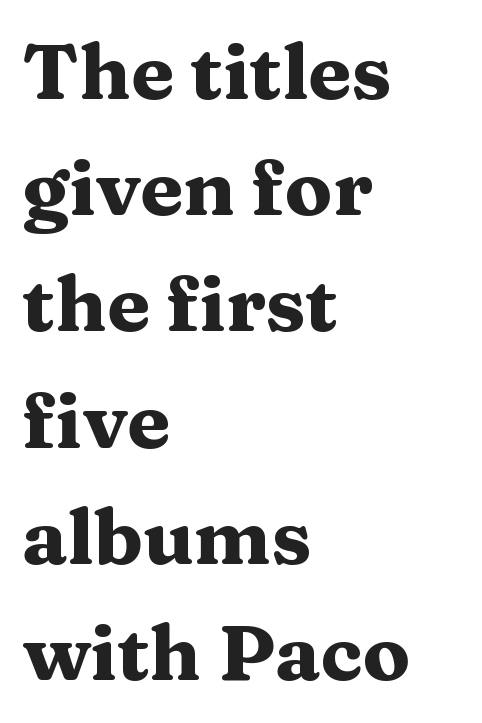
The image shows 78 px heavy, wide serif type, upright; set left-aligned, normal line spacing (1.49x), normal letter spacing, not underlined; medium stroke contrast and a medium x-height.
